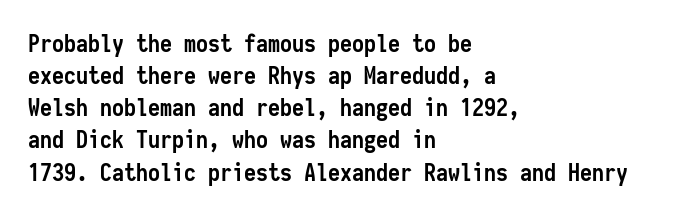
{"italic": "no", "bold": "yes", "underline": "no", "align": "left", "line_spacing": "normal", "line_spacing_ratio": 1.34, "letter_spacing": "normal", "letter_spacing_em": 0.0, "glyph_px": 24}
